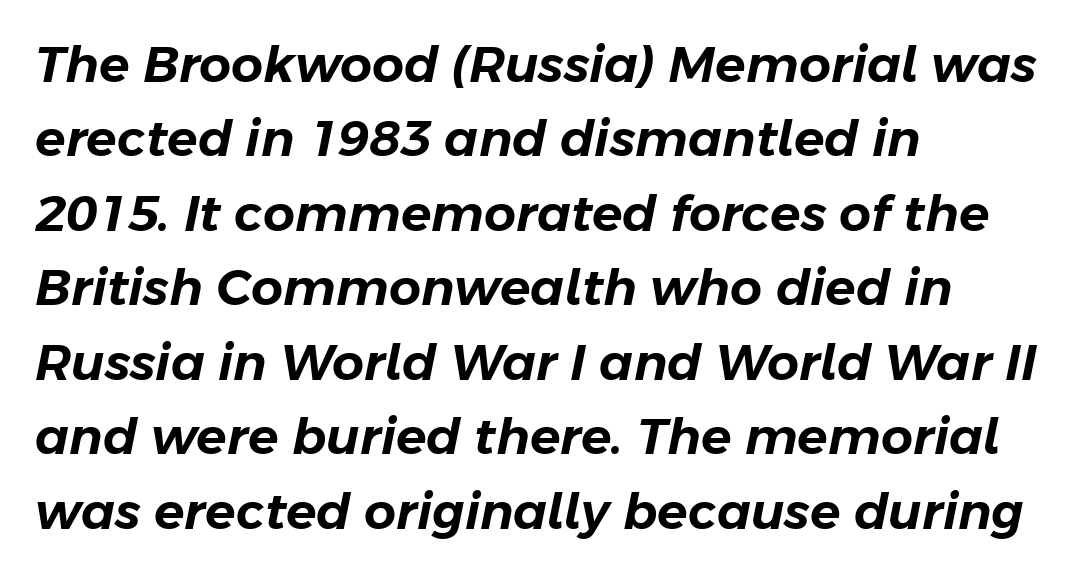
The image shows 50 px text type, italic (leaning right); set left-aligned, normal line spacing (1.49x), normal letter spacing, not underlined; low stroke contrast and a medium x-height.
